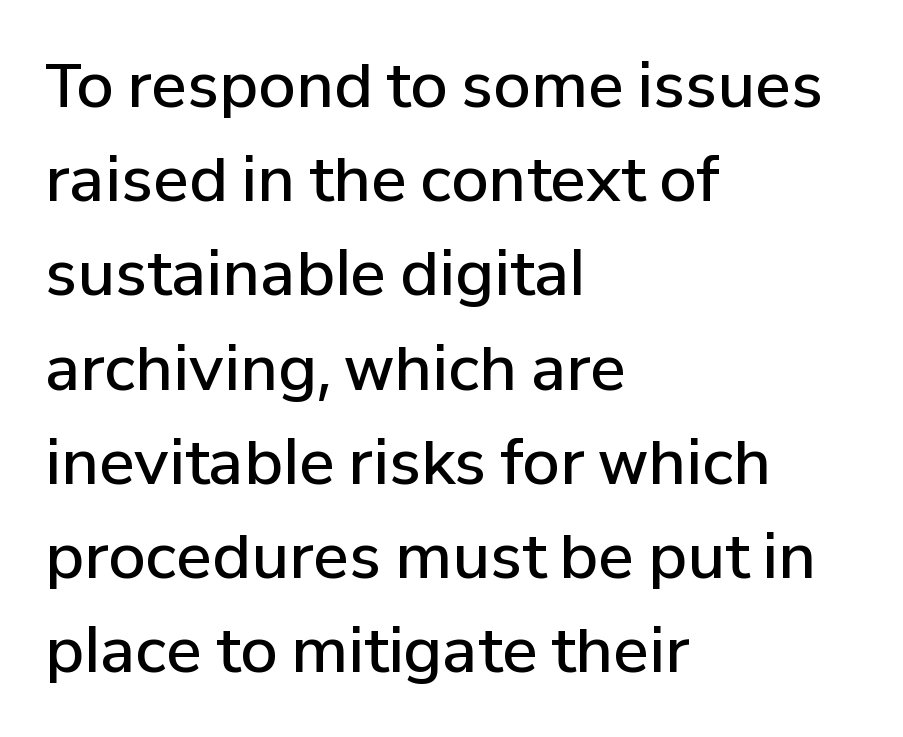
Q: Is the text bold? A: Semi-bold.
Q: Is the text italic (slanted)? A: No, it is upright.
Q: Is the typeface a serif or a sans-serif typeface? A: Sans-serif.
Q: Is the text underlined? A: No.
Q: How is the paragraph aligned? A: Left-aligned.
Q: Is the spacing between letters normal or unusually wide? A: Normal.
Q: Is the spacing between lines tight, normal or loose? A: Normal.
Q: Width (condensed, normal, or wide)? A: Normal.
Q: Stroke contrast? A: Low.
Q: x-height? A: Medium.
Q: Monospaced? A: No.
